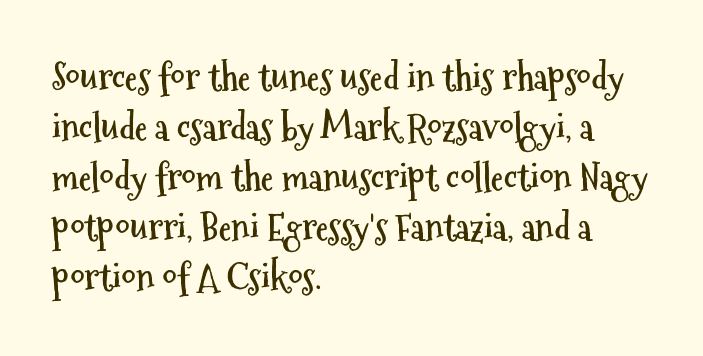
Q: Is the text bold? A: Yes.
Q: Is the text italic (slanted)? A: No, it is upright.
Q: Is the typeface a serif or a sans-serif typeface? A: Sans-serif.
Q: Is the text underlined? A: No.
Q: How is the paragraph aligned? A: Left-aligned.
Q: Is the spacing between letters normal or unusually wide? A: Normal.
Q: Is the spacing between lines tight, normal or loose? A: Normal.
Q: Width (condensed, normal, or wide)? A: Condensed.
Q: Stroke contrast? A: Medium.
Q: x-height? A: Medium.
Q: Monospaced? A: No.
